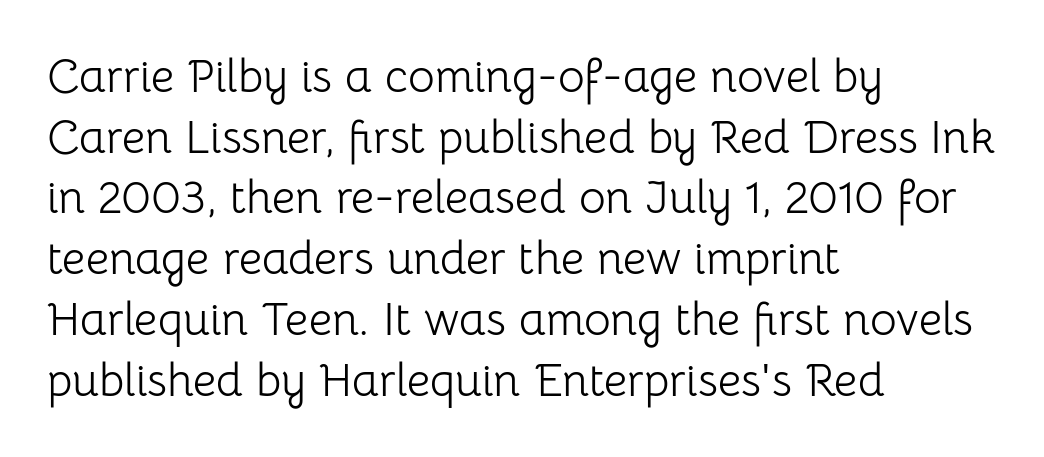
The image shows 46 px light sans-serif type, upright; set left-aligned, normal line spacing (1.32x), normal letter spacing, not underlined; low stroke contrast and a medium x-height.
